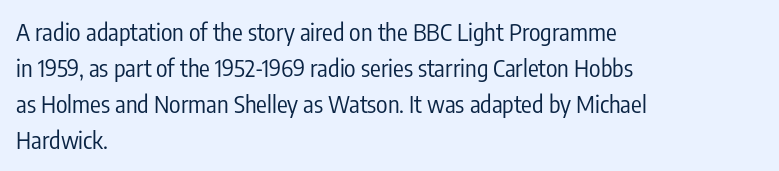
There is no visible air inserted between adjacent glyphs. The rendering anchors every line to the left-hand side. Counters stay open thanks to moderate or lighter strokes. Is there much room between lines? A standard amount, neither cramped nor airy. Type without underlining.
